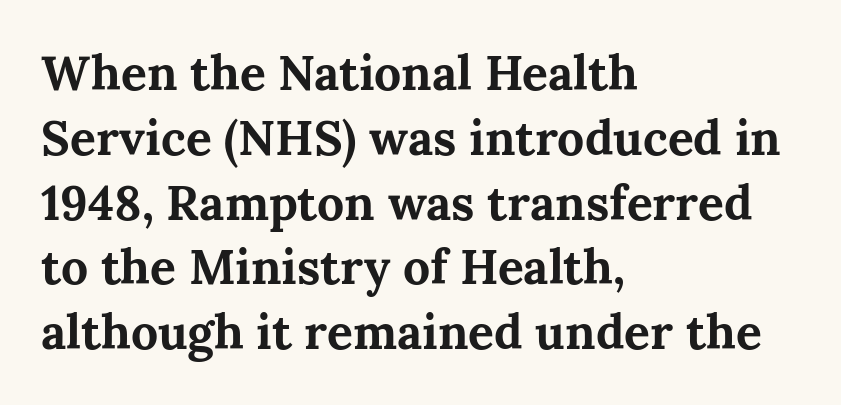
The image shows 48 px bold serif type, upright; set left-aligned, normal line spacing (1.35x), normal letter spacing, not underlined; medium stroke contrast and a medium x-height.
